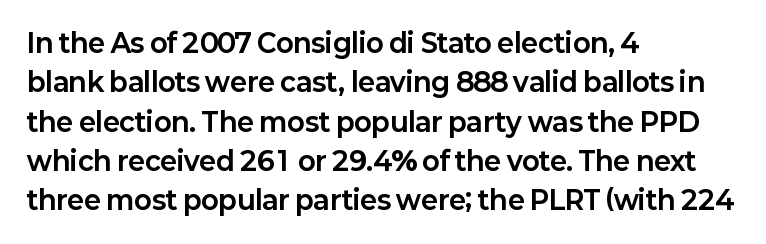
{"italic": "no", "bold": "yes", "underline": "no", "align": "left", "line_spacing": "normal", "line_spacing_ratio": 1.51, "letter_spacing": "normal", "letter_spacing_em": 0.0, "glyph_px": 26}
